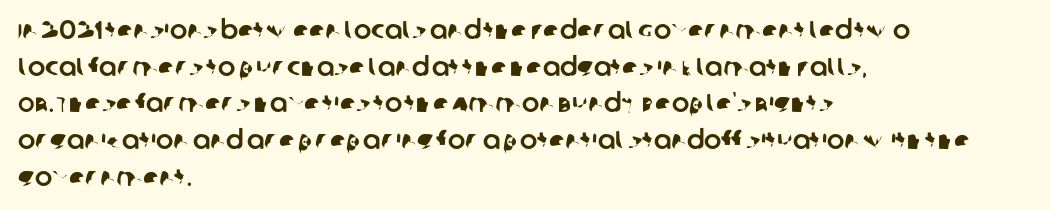
Q: Is the text underlined? A: No.
Q: How is the paragraph aligned? A: Left-aligned.
Q: Is the spacing between letters normal or unusually wide? A: Normal.
Q: Is the spacing between lines tight, normal or loose? A: Normal.
